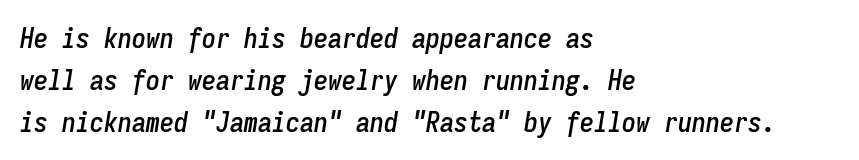
{"italic": "yes", "lean": "right", "slant_degrees": 9, "width": "condensed", "stroke_contrast": "low", "x_height": "medium", "monospaced": "yes", "underline": "no", "align": "left", "line_spacing": "normal", "line_spacing_ratio": 1.5, "letter_spacing": "normal", "letter_spacing_em": 0.0, "glyph_px": 28}
